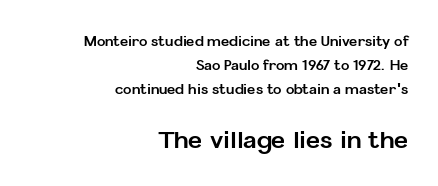
Descenders are the only things crossing below the line. Reading down the block, your eye finds every line finishing at a fixed right position. Whoever set this made the second block the dominant, larger element. Style check: upright.
